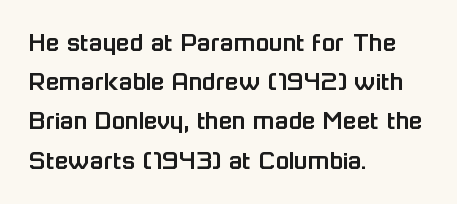
Q: Is the text italic (slanted)? A: No, it is upright.
Q: Is the typeface a serif or a sans-serif typeface? A: Sans-serif.
Q: Is the text underlined? A: No.
Q: How is the paragraph aligned? A: Left-aligned.
Q: Is the spacing between letters normal or unusually wide? A: Normal.
Q: Is the spacing between lines tight, normal or loose? A: Normal.
Q: Width (condensed, normal, or wide)? A: Normal.
Q: Stroke contrast? A: Low.
Q: x-height? A: Medium.
Q: Monospaced? A: No.
